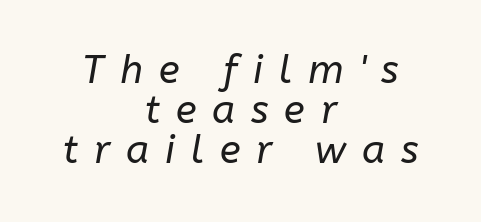
The image shows 39 px regular-weight type, italic (leaning right); set centered, tight line spacing (1.03x), unusually wide letter spacing (+0.41 em), not underlined; low stroke contrast and a medium x-height.
